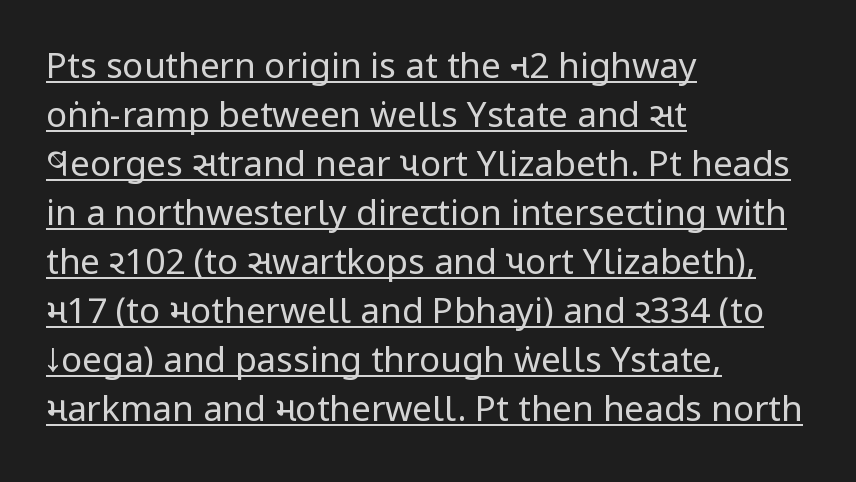
Compared with a centered layout, this one pins lines to the left instead. Each word holds together tightly as a unit, with standard inter-letter gaps. Interline gaps are of average width in this sample. Character widths vary here, with narrow letters taking less room than wide ones. The weight tops out at a normal text grade. A roman cut, with each character standing at attention.
